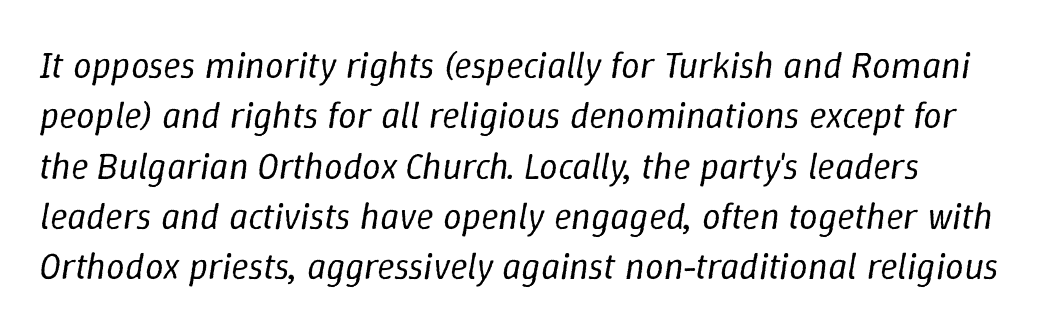
These lines keep a tight, regular rhythm from letter to letter. The lines sit at an ordinary, default distance from one another. Here the designer chose a conventional face with non-uniform glyph widths. A quiet, ordinary-to-light weight characterises the typeface.
